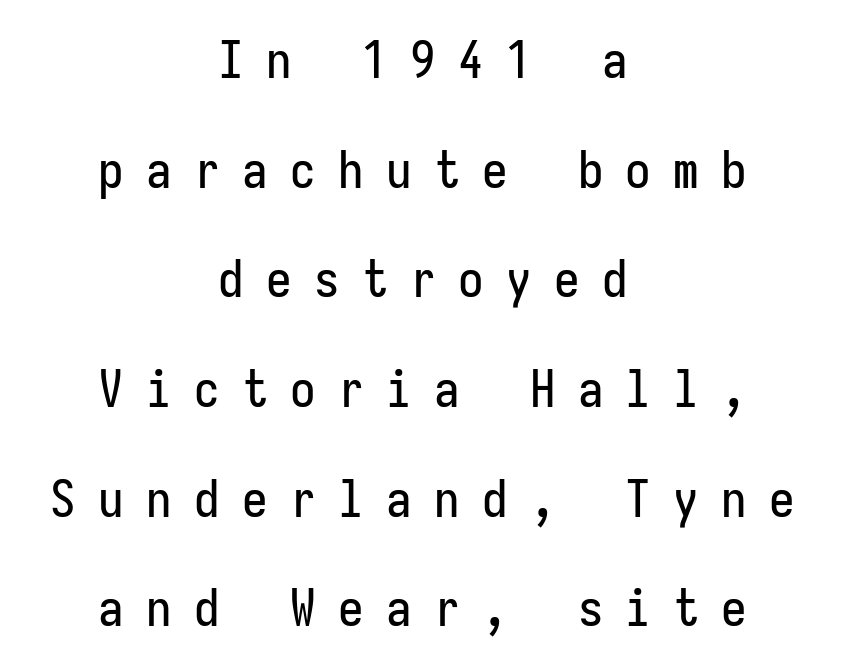
{"serif": "no", "italic": "no", "width": "condensed", "stroke_contrast": "low", "x_height": "medium", "monospaced": "yes", "underline": "no", "align": "center", "line_spacing": "loose", "line_spacing_ratio": 2.15, "letter_spacing": "wide", "letter_spacing_em": 0.44, "glyph_px": 51}
